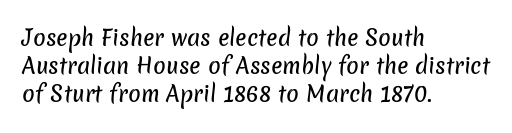
The image shows 21 px text type; set left-aligned, normal line spacing (1.34x), normal letter spacing, not underlined.
